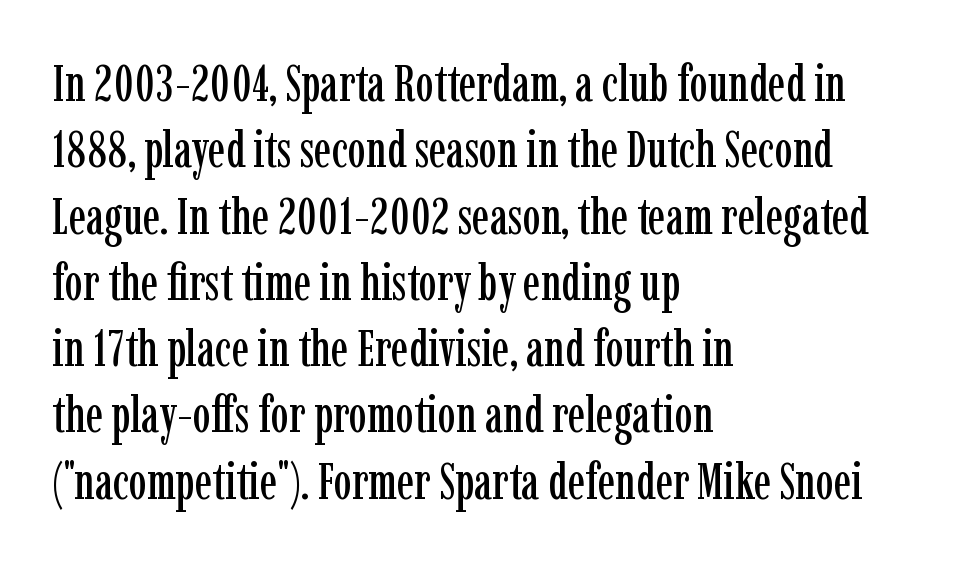
The image shows 51 px condensed serif type, upright; set left-aligned, normal line spacing (1.3x), normal letter spacing, not underlined; low stroke contrast and a medium x-height.
